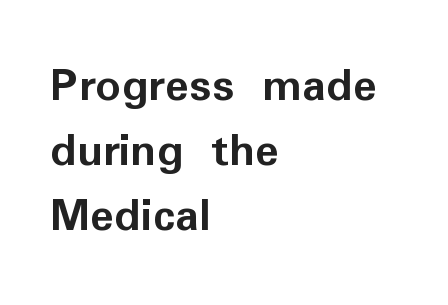
{"serif": "no", "italic": "no", "bold": "yes", "weight": "semibold", "width": "normal", "stroke_contrast": "low", "x_height": "medium", "monospaced": "no", "underline": "no", "align": "left", "line_spacing": "normal", "line_spacing_ratio": 1.3, "letter_spacing": "normal", "letter_spacing_em": 0.0, "glyph_px": 50}
